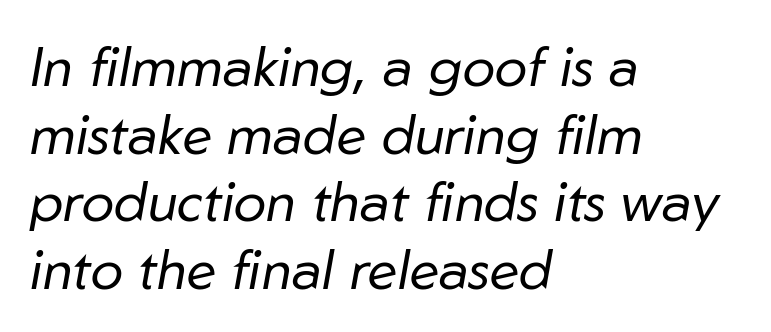
The zone under the glyphs is completely vacant. Default kerning and tracking; the words read as compact shapes. One-word summary of the alignment: left. Posture: slanted.
